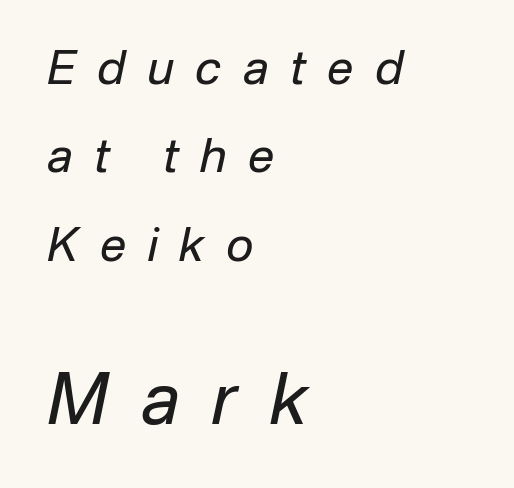
The image shows 71 px regular-weight type, italic (leaning right); set left-aligned, line spacing 1.88x, unusually wide letter spacing (+0.46 em), not underlined; the second (bottom) block is 1.51x larger; low stroke contrast and a medium x-height.
